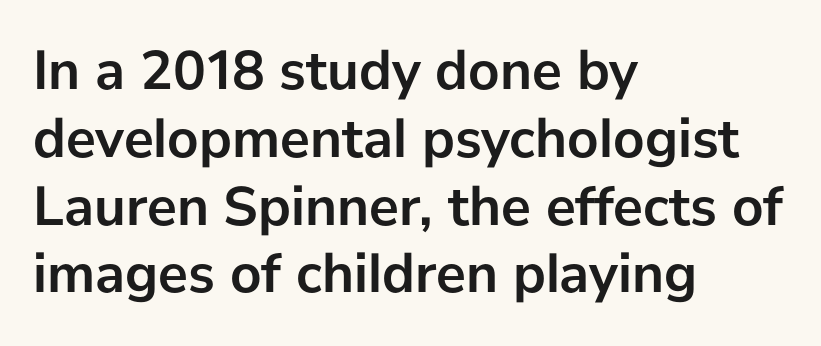
The image shows 56 px semibold sans-serif type, upright; set left-aligned, line spacing 1.21x, normal letter spacing, not underlined; low stroke contrast and a medium x-height.
